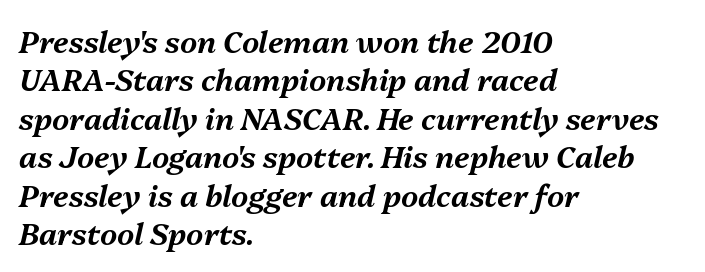
The image shows 30 px text type, italic (leaning right); set left-aligned, normal line spacing (1.28x), normal letter spacing, not underlined; medium stroke contrast and a medium x-height.
